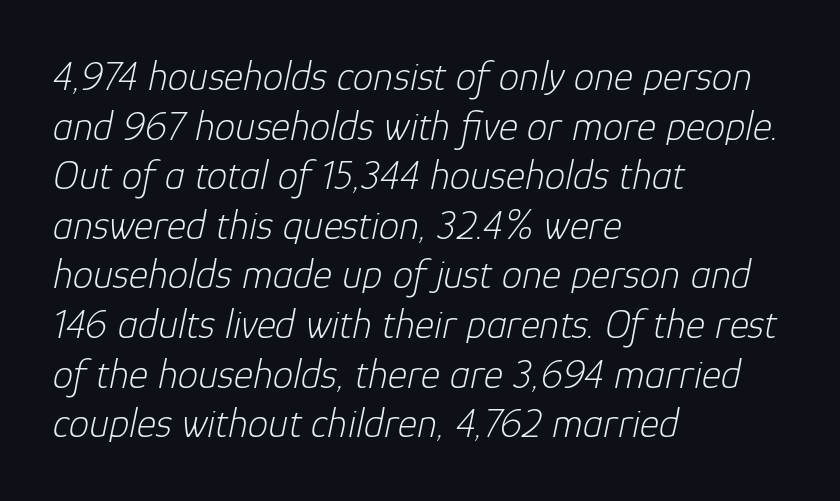
Q: Is the text bold? A: No.
Q: Is the text italic (slanted)? A: Yes, it leans right by about 12 degrees.
Q: Is the text underlined? A: No.
Q: How is the paragraph aligned? A: Left-aligned.
Q: Is the spacing between letters normal or unusually wide? A: Normal.
Q: Width (condensed, normal, or wide)? A: Normal.
Q: Stroke contrast? A: Low.
Q: x-height? A: Medium.
Q: Monospaced? A: No.
